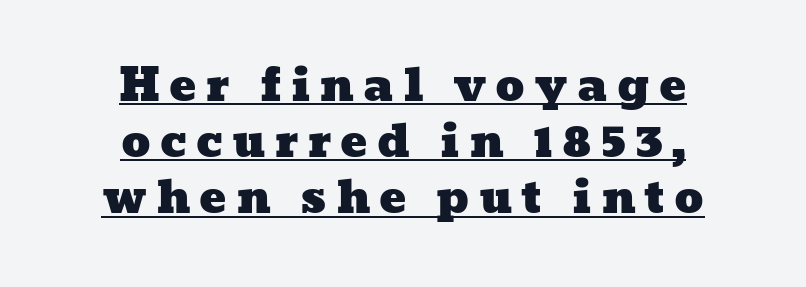
{"width": "wide", "stroke_contrast": "low", "x_height": "medium", "monospaced": "no", "underline": "yes", "align": "center", "line_spacing": "normal", "line_spacing_ratio": 1.25, "letter_spacing": "wide", "letter_spacing_em": 0.2, "glyph_px": 45}
